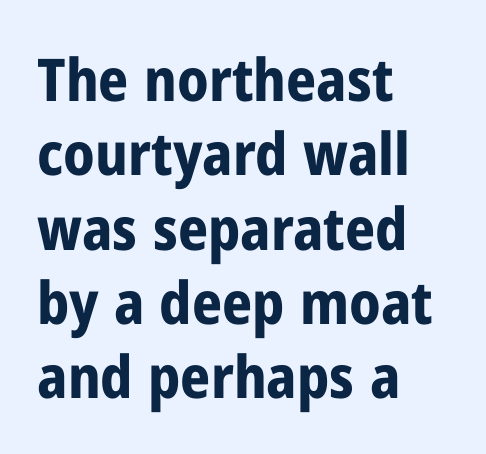
The image shows 59 px bold, condensed sans-serif type, upright; set left-aligned, normal line spacing (1.26x), normal letter spacing, not underlined; low stroke contrast and a medium x-height.
